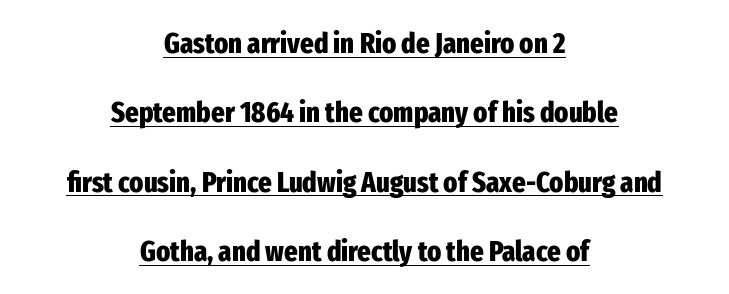
Underlined type. The passage shown is typed in a proportional face where columns would drift. Type style note: lacks serifs. Compared with an ordinary text face, these strokes are far heavier — a full bold. Posture: vertical.
